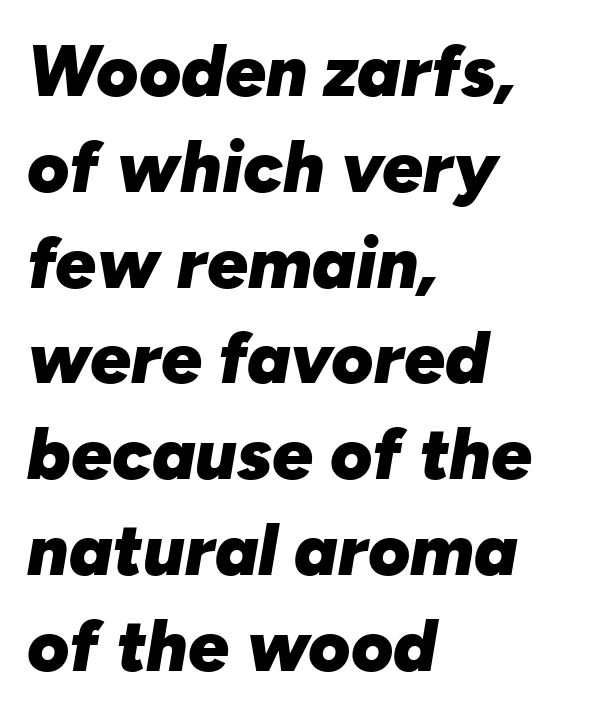
Does the leading feel generous? No, just average. The axis of the letterforms is tilted away from vertical. Does the copy run flush right? No — it runs flush left. The words here are not underlined. Is this a fixed-width face? No — the glyphs have proportional, varying widths. Pretty heavy lettering here — definitely bold.
